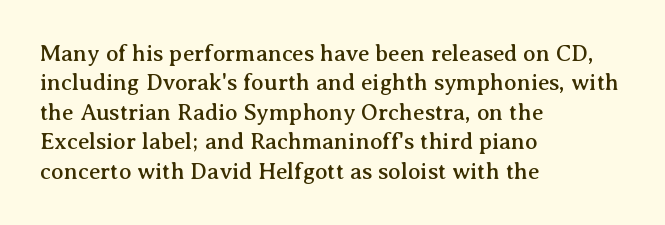
The image shows 23 px text type, upright; set left-aligned, normal line spacing (1.28x), normal letter spacing, not underlined.
